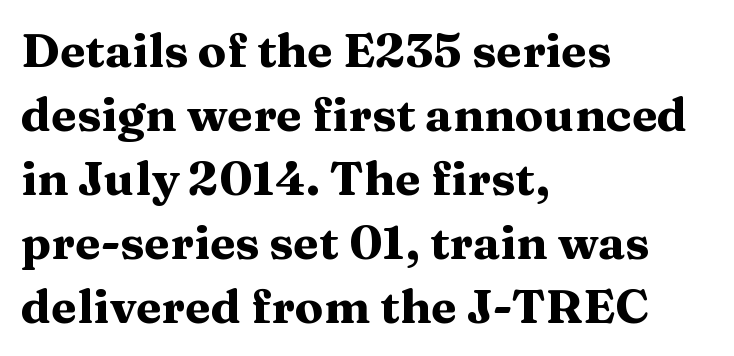
Is the block centered? No — it sits flush against the left margin. Notice how thick the strokes are: this is what a full bold looks like. Looks like regular typesetting: each glyph gets only the width it needs. Decoration check: the copy has no underline. How are the letters spaced? Ordinarily, with no added tracking. The designer left line spacing at the default.
